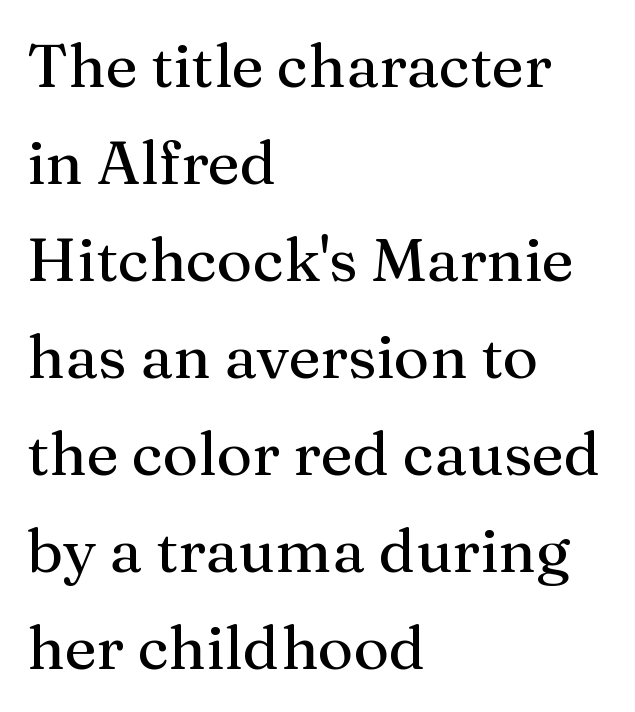
{"serif": "yes", "italic": "no", "width": "normal", "stroke_contrast": "medium", "x_height": "medium", "monospaced": "no", "underline": "no", "align": "left", "line_spacing": "normal", "line_spacing_ratio": 1.59, "letter_spacing": "normal", "letter_spacing_em": 0.0, "glyph_px": 61}
